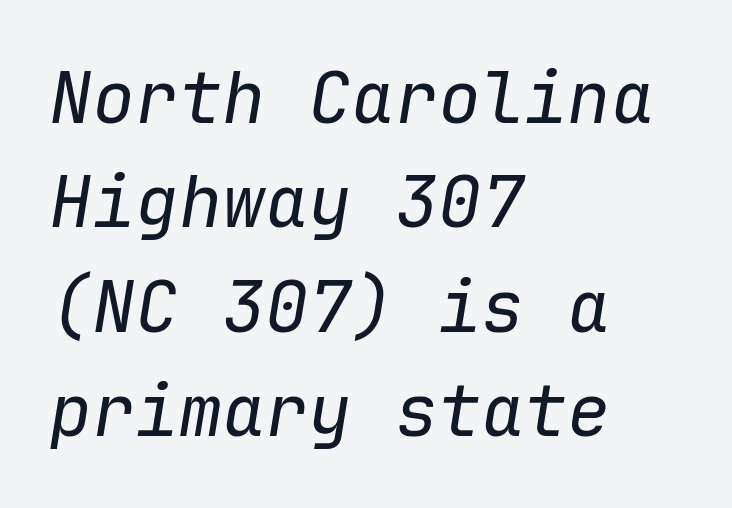
Compared with ordinary roman type, these characters are visibly tilted. Horizontal alignment here is leftward, the default for most running prose. Quick note: interline space is typical. Monospaced: the letters line up in strict vertical columns. Underlining? Definitely not there.
